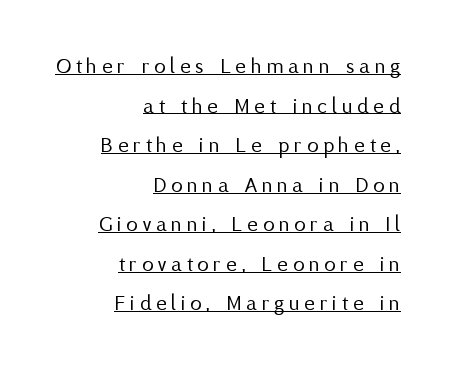
{"italic": "no", "bold": "no", "underline": "yes", "align": "right", "line_spacing_ratio": 1.72, "letter_spacing": "wide", "letter_spacing_em": 0.21, "glyph_px": 23}
